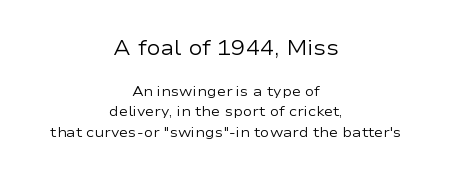
Q: Is the text bold? A: No.
Q: Is the text italic (slanted)? A: No, it is upright.
Q: Is the text underlined? A: No.
Q: How is the paragraph aligned? A: Centered.
Q: Is the spacing between letters normal or unusually wide? A: Normal.
Q: Is the spacing between lines tight, normal or loose? A: Normal.
Q: Which block of text is set in a larger size, the first (top) or the second (bottom)? A: The first (top) one.
